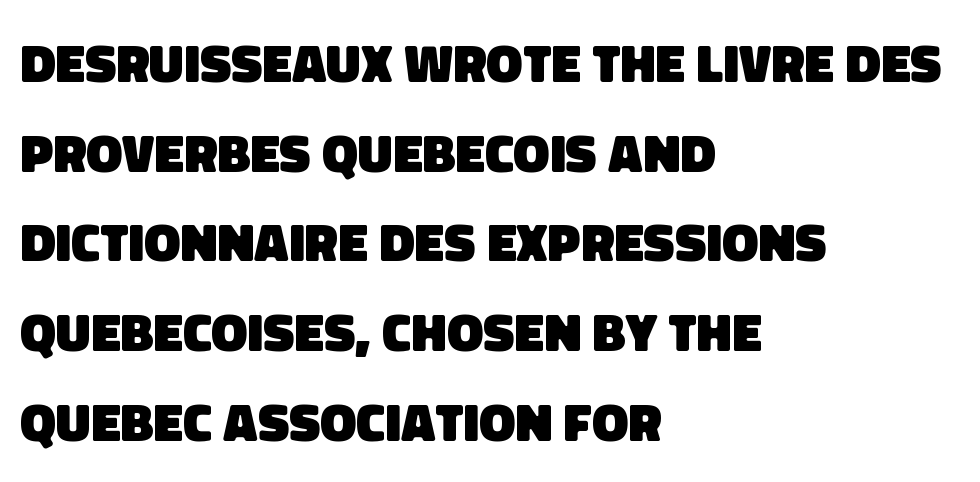
The image shows 54 px heavy sans-serif type; set left-aligned, normal line spacing (1.66x), normal letter spacing, not underlined; low stroke contrast and a large x-height.
